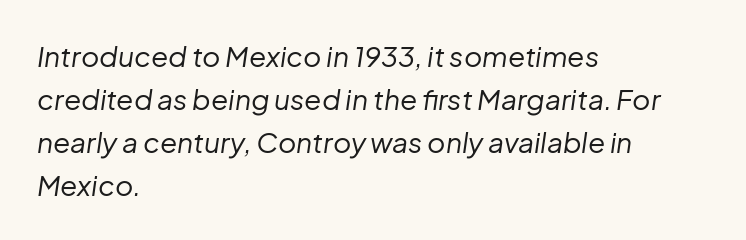
Counters stay open thanks to moderate or lighter strokes. There's an unmistakable incline to the writing here. The space between consecutive lines is moderate. Between one letter and the next there's only the usual sliver of space. Layout note: lines flush left.
